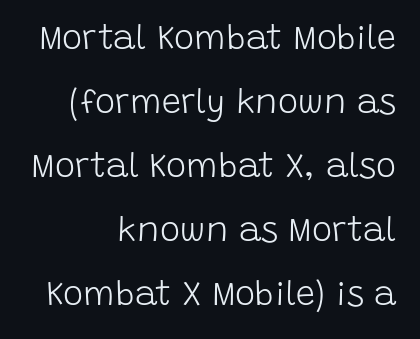
{"serif": "no", "italic": "no", "bold": "no", "weight": "light", "width": "normal", "stroke_contrast": "low", "x_height": "large", "monospaced": "no", "underline": "no", "align": "right", "line_spacing_ratio": 1.88, "letter_spacing": "normal", "letter_spacing_em": 0.0, "glyph_px": 34}
